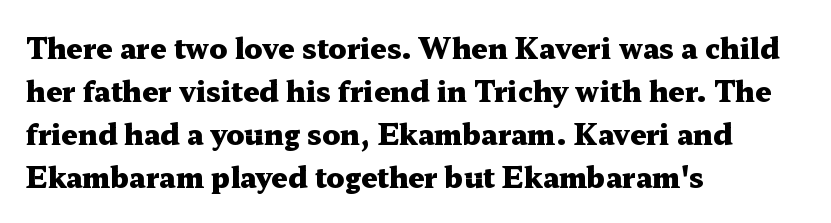
The image shows 28 px heavy, wide serif type, upright; set left-aligned, normal line spacing (1.53x), normal letter spacing, not underlined; medium stroke contrast and a medium x-height.
